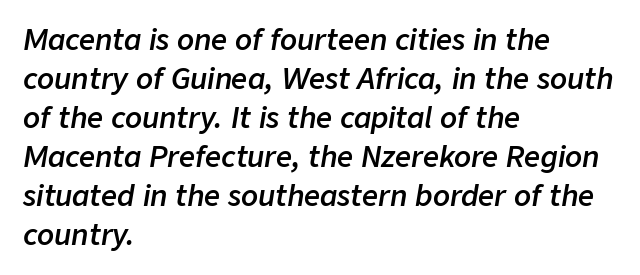
Looks like regular typesetting: each glyph gets only the width it needs. Each glyph is drawn with semibold strokes, heavier than normal yet not fully bold. Compared with typical paragraphs, the rows here are spaced about the same. A student would call this left alignment; a typographer would say flush left, rag right.
